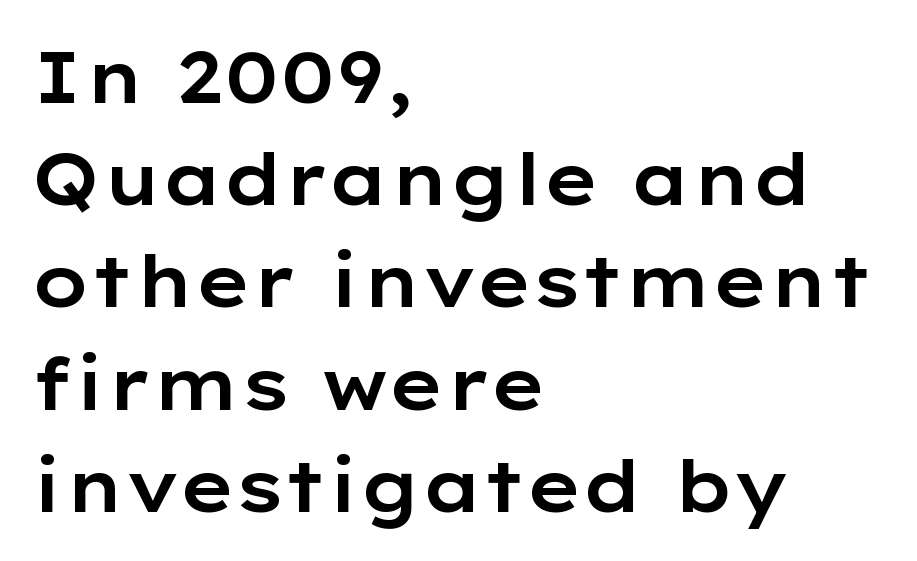
Q: Is the text italic (slanted)? A: No, it is upright.
Q: Is the typeface a serif or a sans-serif typeface? A: Sans-serif.
Q: Is the text underlined? A: No.
Q: How is the paragraph aligned? A: Left-aligned.
Q: Is the spacing between letters normal or unusually wide? A: Normal.
Q: Is the spacing between lines tight, normal or loose? A: Normal.
Q: Width (condensed, normal, or wide)? A: Wide.
Q: Stroke contrast? A: Low.
Q: x-height? A: Medium.
Q: Monospaced? A: No.
